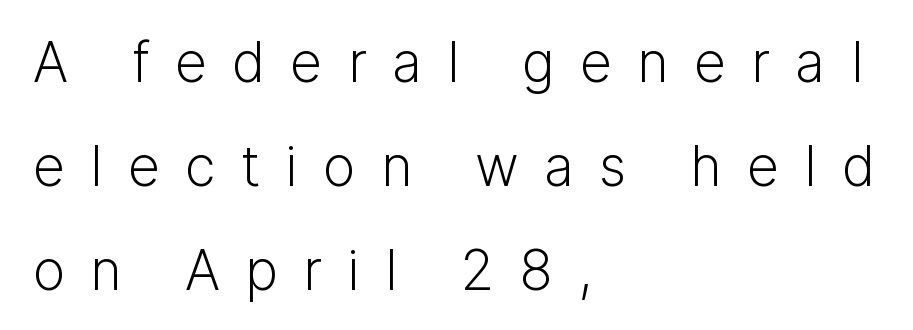
{"serif": "no", "italic": "no", "bold": "no", "weight": "light", "width": "normal", "stroke_contrast": "low", "x_height": "medium", "monospaced": "no", "underline": "no", "align": "left", "line_spacing_ratio": 1.89, "letter_spacing": "wide", "letter_spacing_em": 0.46, "glyph_px": 55}
